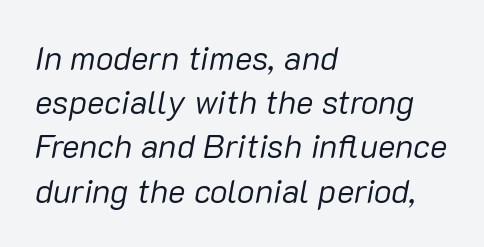
The image shows 33 px regular-weight type, italic (leaning right); set left-aligned, normal line spacing (1.34x), normal letter spacing, not underlined; low stroke contrast and a medium x-height.
